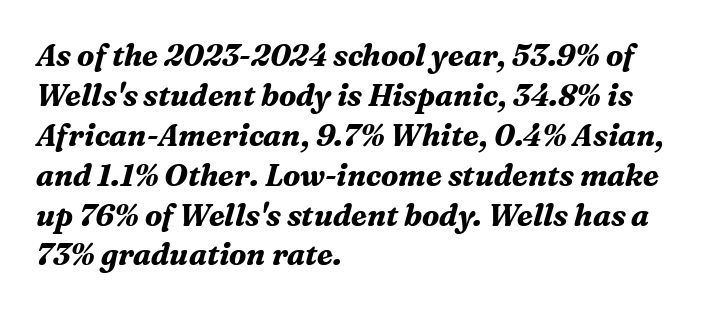
{"serif": "yes", "italic": "yes", "lean": "right", "slant_degrees": 16, "bold": "yes", "weight": "bold", "width": "normal", "stroke_contrast": "medium", "x_height": "medium", "monospaced": "no", "underline": "no", "align": "left", "line_spacing": "normal", "line_spacing_ratio": 1.33, "letter_spacing": "normal", "letter_spacing_em": 0.0, "glyph_px": 30}
